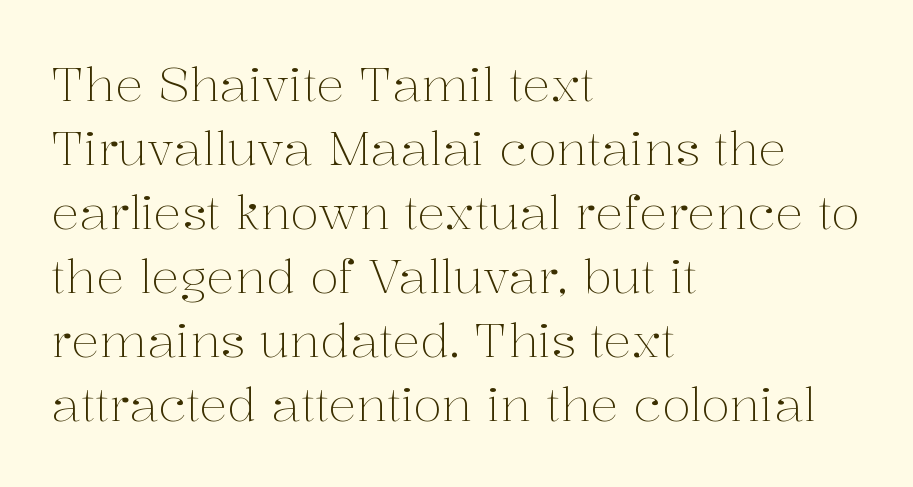
The image shows 47 px light serif type, upright; set left-aligned, normal line spacing (1.36x), normal letter spacing, not underlined; medium stroke contrast and a medium x-height.
